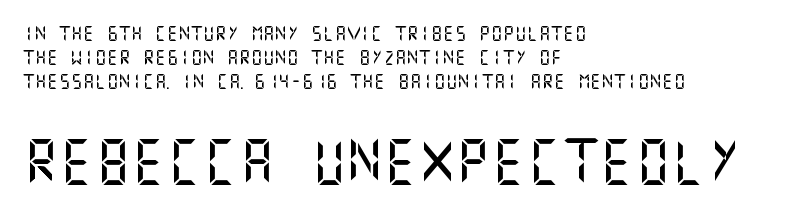
Grotesque or geometric, the face here clearly has no serifs. The paragraph shown leans on its left margin. Letters rest on an invisible, unmarked baseline. Baseline-to-baseline distance is the conventional proportion of letter height. Tall strokes in this sample are plumb rather than angled.
